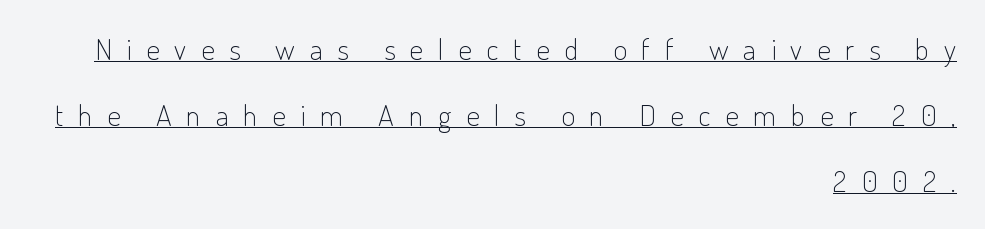
Type style note: lacks serifs. In CSS terms this would be text-align: right. Notice how the stems are strictly vertical — no italics here. Honestly, the letter spacing is so wide it's the main thing you notice.
